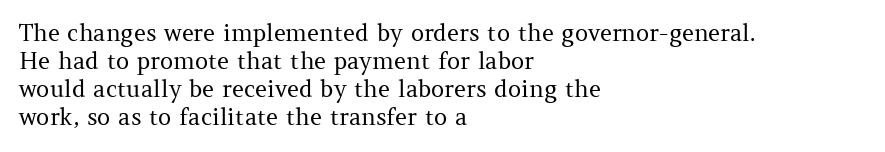
The image shows 23 px text type, upright; set left-aligned, line spacing 1.22x, normal letter spacing, not underlined.
